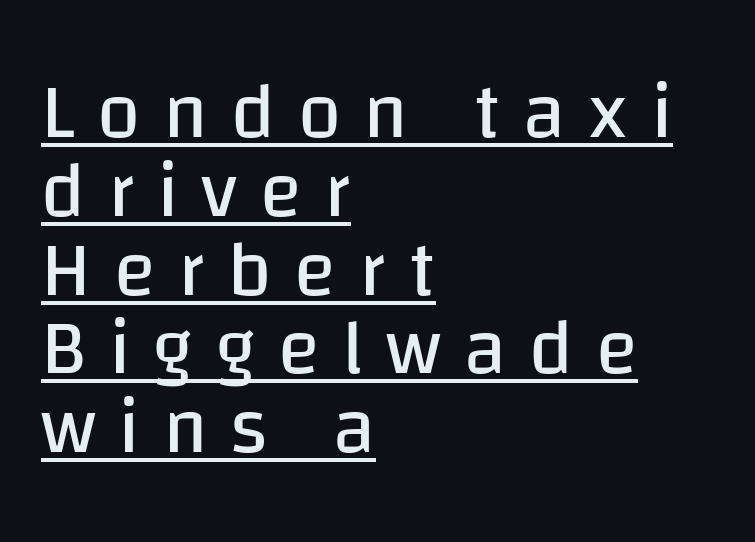
The passage shown is typed in a proportional face where columns would drift. Is the letter spacing exaggerated? Yes — the characters are pushed far apart. This is not heavy type; no bold has been used. Characters remain perfectly vertical along every line.
